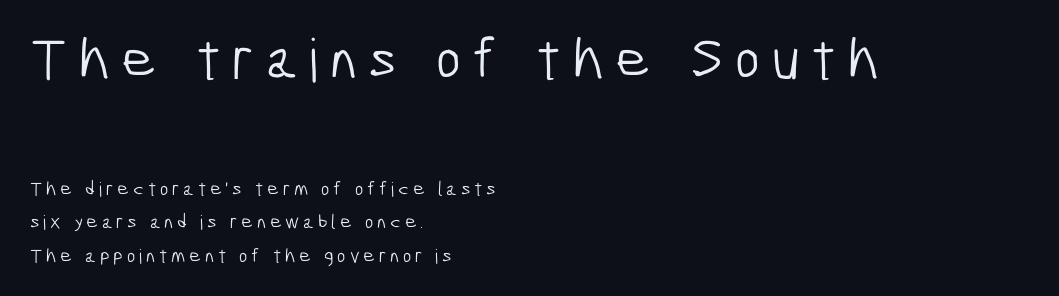
{"serif": "no", "bold": "no", "weight": "light", "width": "condensed", "stroke_contrast": "low", "x_height": "medium", "monospaced": "no", "underline": "no", "align": "left", "line_spacing": "normal", "line_spacing_ratio": 1.68, "larger_block": "first", "size_ratio": 3.0, "glyph_px": 60}
